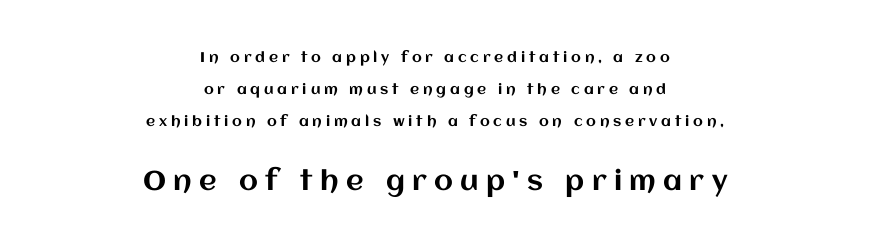
Q: Is the text italic (slanted)? A: No, it is upright.
Q: Is the text underlined? A: No.
Q: How is the paragraph aligned? A: Centered.
Q: Is the spacing between letters normal or unusually wide? A: Unusually wide.
Q: Is the spacing between lines tight, normal or loose? A: Loose.
Q: Which block of text is set in a larger size, the first (top) or the second (bottom)? A: The second (bottom) one.
